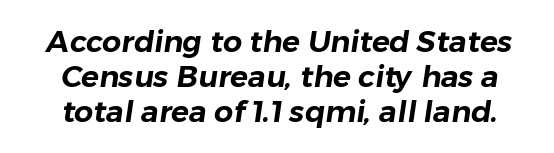
The image shows 30 px sans-serif type; set line spacing 1.16x, normal letter spacing, not underlined; low stroke contrast and a medium x-height.
